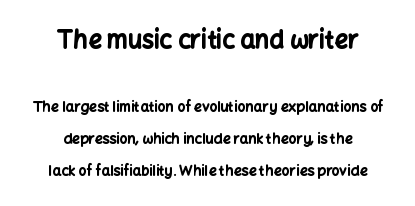
The image shows 24 px bold type, upright; set centered, loose line spacing (2.29x), normal letter spacing, not underlined; the first (top) block is 1.71x larger.
